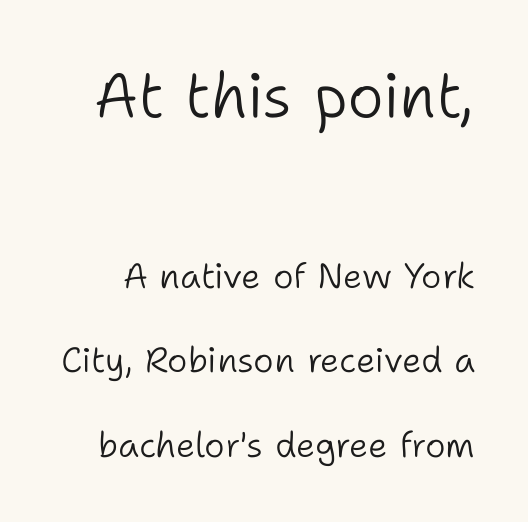
The image shows 62 px light sans-serif type, upright; set loose line spacing (2.41x), normal letter spacing, not underlined; the first (top) block is 1.77x larger; low stroke contrast and a medium x-height.
